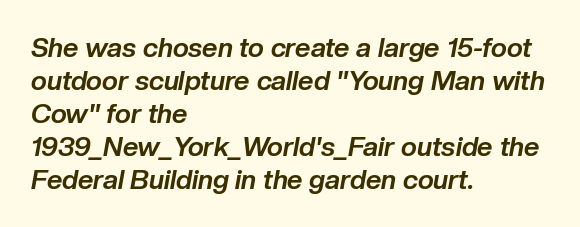
The image shows 27 px bold type, italic (leaning right); set left-aligned, line spacing 1.22x, normal letter spacing, not underlined.
